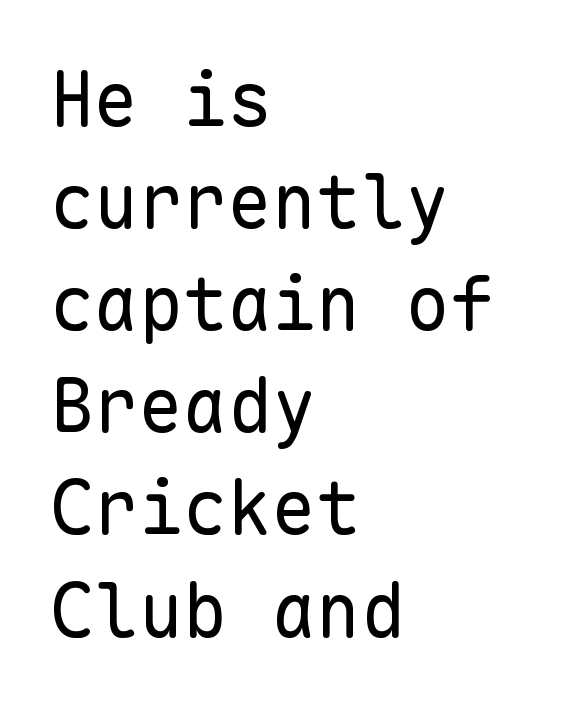
Q: Is the text bold? A: No.
Q: Is the text italic (slanted)? A: No, it is upright.
Q: Is the typeface a serif or a sans-serif typeface? A: Sans-serif.
Q: Is the text underlined? A: No.
Q: How is the paragraph aligned? A: Left-aligned.
Q: Is the spacing between letters normal or unusually wide? A: Normal.
Q: Is the spacing between lines tight, normal or loose? A: Normal.
Q: Width (condensed, normal, or wide)? A: Normal.
Q: Stroke contrast? A: Low.
Q: x-height? A: Medium.
Q: Monospaced? A: Yes.
